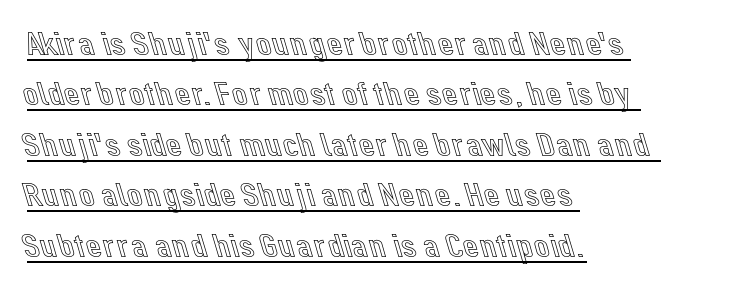
The image shows 35 px text type; set left-aligned, normal line spacing (1.44x), normal letter spacing, underlined; a medium x-height.
